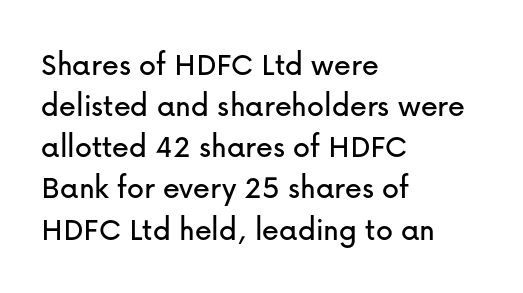
{"serif": "no", "italic": "no", "width": "normal", "stroke_contrast": "low", "x_height": "medium", "monospaced": "no", "underline": "no", "align": "left", "line_spacing_ratio": 1.21, "letter_spacing": "normal", "letter_spacing_em": 0.0, "glyph_px": 34}
